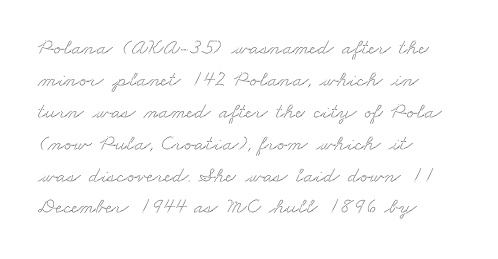
The image shows 22 px text type; set left-aligned, normal line spacing (1.45x), normal letter spacing, not underlined.
